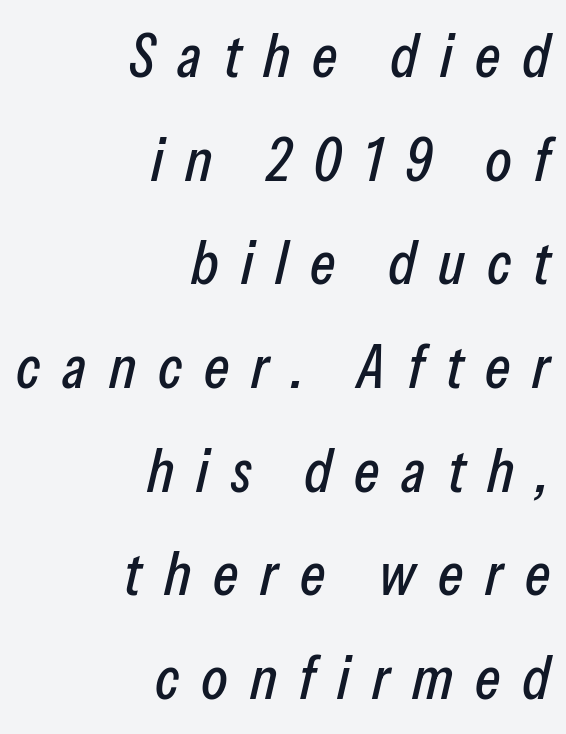
The image shows 61 px condensed type, italic (leaning right); set right-aligned, normal line spacing (1.7x), unusually wide letter spacing (+0.36 em), not underlined; low stroke contrast and a medium x-height.
